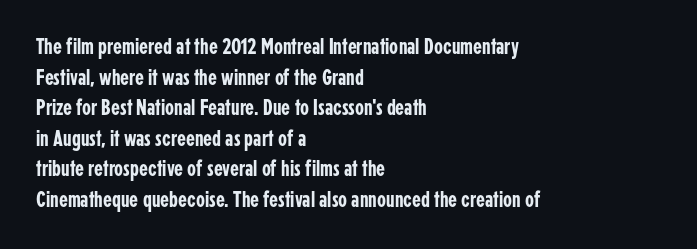
{"italic": "no", "underline": "no", "align": "left", "line_spacing": "normal", "line_spacing_ratio": 1.33, "letter_spacing": "normal", "letter_spacing_em": 0.0, "glyph_px": 23}
